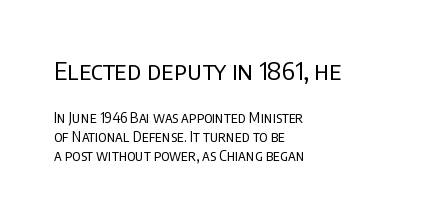
Does the leading feel generous? No, just average. Posture: vertical. Weight: in the light-to-regular range. Note: larger setting up top, smaller setting below.
